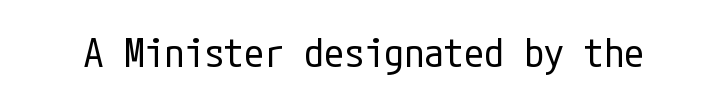
The image shows 40 px regular-weight, condensed sans-serif type, upright; set normal letter spacing, not underlined; low stroke contrast and a medium x-height.
